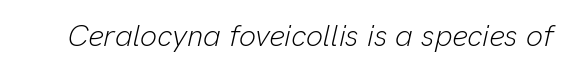
Each word holds together tightly as a unit, with standard inter-letter gaps. Unmarked baselines from the first word to the last. Character widths vary here, with narrow letters taking less room than wide ones. The text carries the slant typical of an italic or oblique font. Compared with a typical body face, this is equally light or lighter still.
